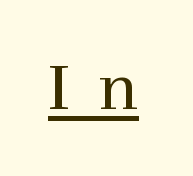
The image shows 64 px regular-weight serif type, upright; set unusually wide letter spacing (+0.44 em), underlined; high stroke contrast and a medium x-height.
